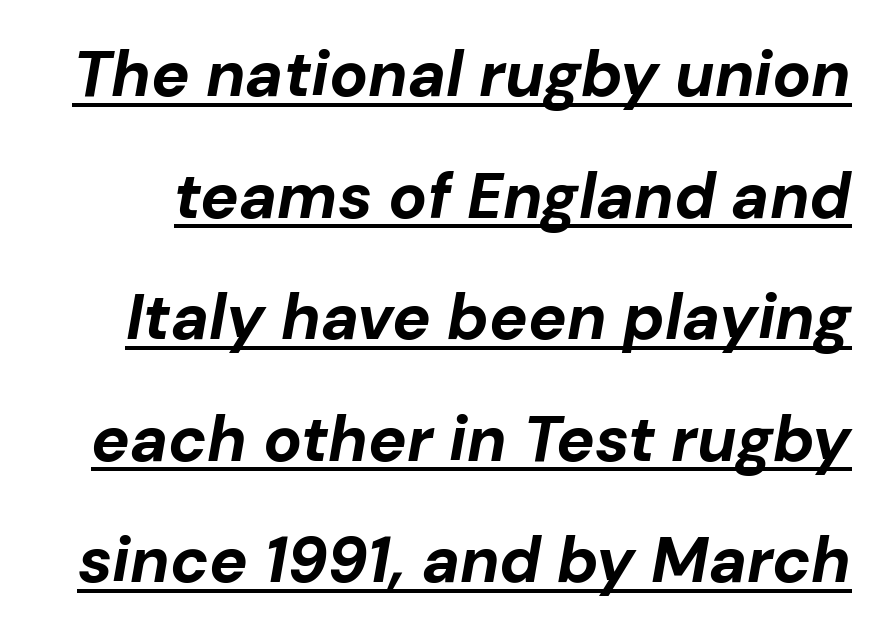
This sample has the flowing, uneven cadence of proportional lettering. The rendering uses a large line-height, opening up the rows. Strokes here are thick enough to call this a true bold. Tracking value appears to be zero — textbook default spacing. Descenders here cross a horizontal rule under the line. You can tell it's italic because the verticals aren't actually vertical.
